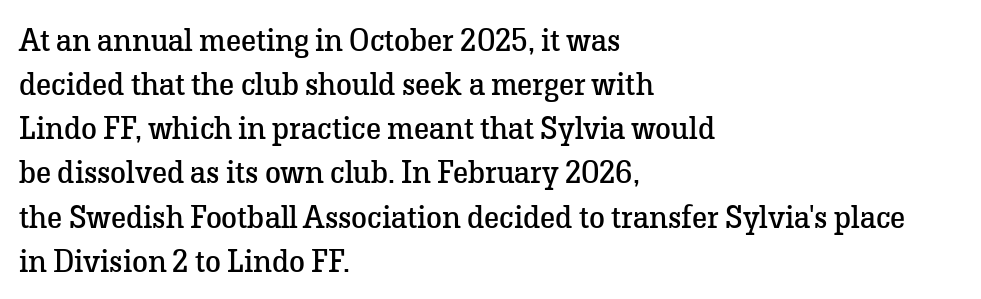
Posture: straight, roman, zero tilt. Whoever set this chose a conventional vertical rhythm. The letterforms sit shoulder to shoulder at normal distance. The rendering shows small feet on the letterforms — a serif design.
